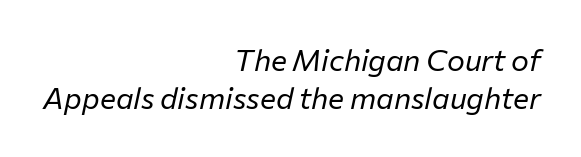
Q: Is the text bold? A: No.
Q: Is the text italic (slanted)? A: Yes, it leans right by about 12 degrees.
Q: Is the text underlined? A: No.
Q: How is the paragraph aligned? A: Right-aligned.
Q: Is the spacing between letters normal or unusually wide? A: Normal.
Q: Is the spacing between lines tight, normal or loose? A: Normal.
Q: Width (condensed, normal, or wide)? A: Normal.
Q: Stroke contrast? A: Low.
Q: x-height? A: Medium.
Q: Monospaced? A: No.
